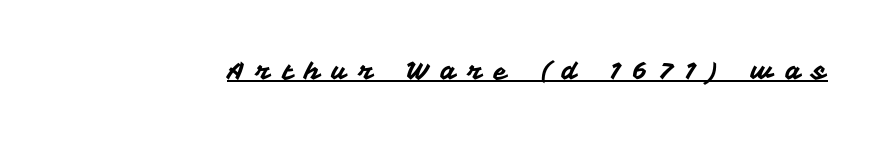
Q: Is the text italic (slanted)? A: Yes.
Q: Is the text underlined? A: Yes.
Q: Is the spacing between letters normal or unusually wide? A: Unusually wide.
